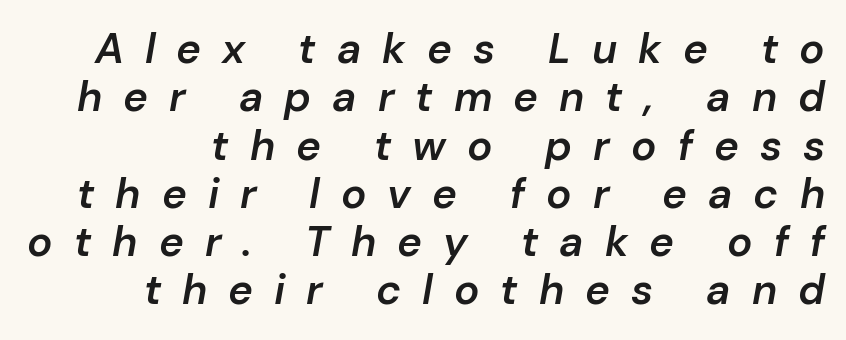
Q: Is the text bold? A: Semi-bold.
Q: Is the text italic (slanted)? A: Yes, it leans right by about 10 degrees.
Q: Is the text underlined? A: No.
Q: How is the paragraph aligned? A: Right-aligned.
Q: Is the spacing between letters normal or unusually wide? A: Unusually wide.
Q: Is the spacing between lines tight, normal or loose? A: Tight.
Q: Width (condensed, normal, or wide)? A: Normal.
Q: Stroke contrast? A: Low.
Q: x-height? A: Medium.
Q: Monospaced? A: No.
